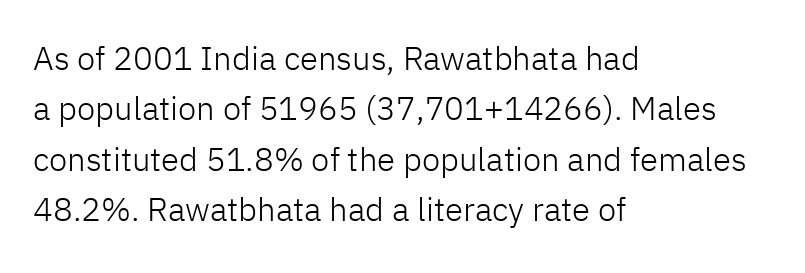
Weight class: somewhere from thin through regular. Honestly, the row spacing looks completely unremarkable. This sample has the flowing, uneven cadence of proportional lettering. A typesetter would call this zero additional tracking. Typeset ragged right — the left edge is the straight one. Honestly, there is no underline to notice here at all.
